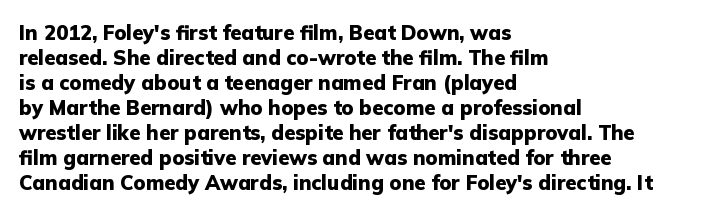
{"italic": "no", "bold": "yes", "underline": "no", "align": "left", "line_spacing": "normal", "line_spacing_ratio": 1.25, "letter_spacing": "normal", "letter_spacing_em": 0.0, "glyph_px": 20}
